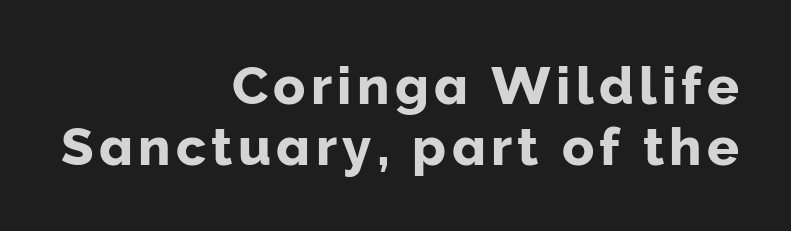
Descender tails drop into unmarked territory. The rendering uses natural spacing where letterforms have individual widths. The font family rendered here belongs to the sans-serif group. Italic: no, the glyphs are upright roman. Typeset ragged left — the right edge is the straight one.
